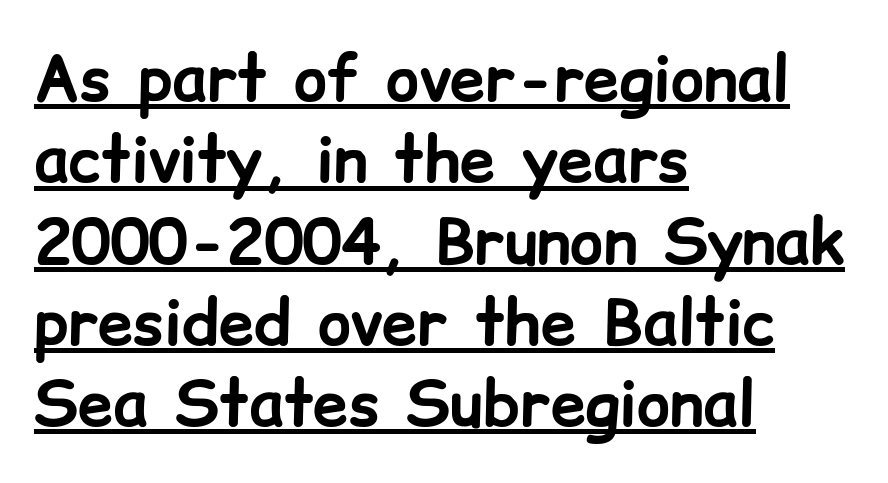
The image shows 63 px bold sans-serif type, upright; set left-aligned, normal line spacing (1.29x), normal letter spacing, underlined; low stroke contrast and a medium x-height.
